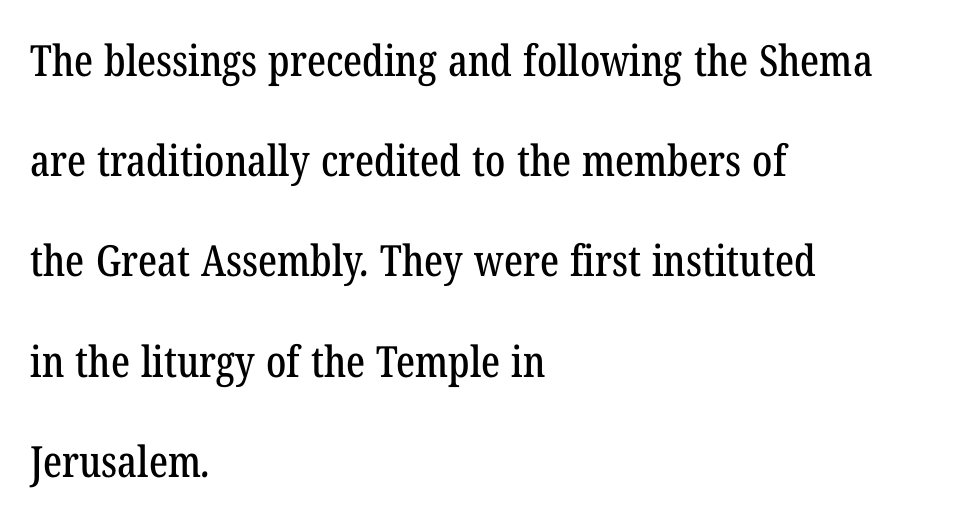
{"serif": "yes", "width": "condensed", "stroke_contrast": "low", "x_height": "medium", "monospaced": "no", "underline": "no", "align": "left", "line_spacing": "loose", "line_spacing_ratio": 2.33, "letter_spacing": "normal", "letter_spacing_em": 0.0, "glyph_px": 43}
